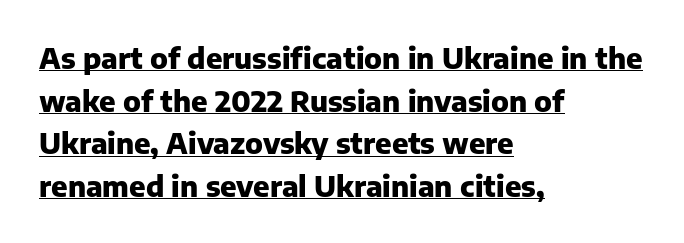
Casual observation: everything's shoved over to the left. The passage shown is typed in a proportional face where columns would drift. These characters rest on top of a visible drawn line. Font category for this specimen: sans-serif.
